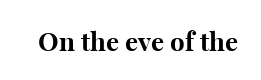
Q: Is the text bold? A: Yes.
Q: Is the text italic (slanted)? A: No, it is upright.
Q: Is the text underlined? A: No.
Q: Is the spacing between letters normal or unusually wide? A: Normal.
